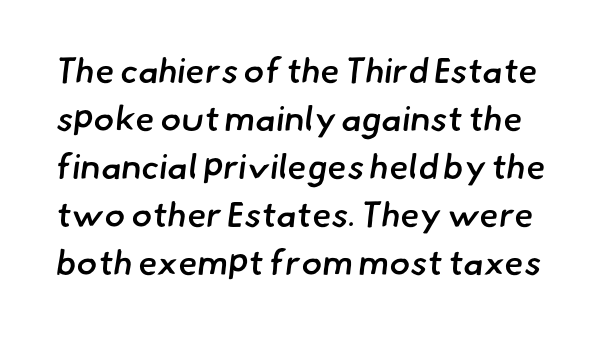
{"serif": "no", "bold": "semi", "weight": "semibold", "width": "normal", "stroke_contrast": "low", "x_height": "small", "monospaced": "no", "underline": "no", "line_spacing": "normal", "line_spacing_ratio": 1.37, "letter_spacing": "normal", "letter_spacing_em": 0.0, "glyph_px": 35}
